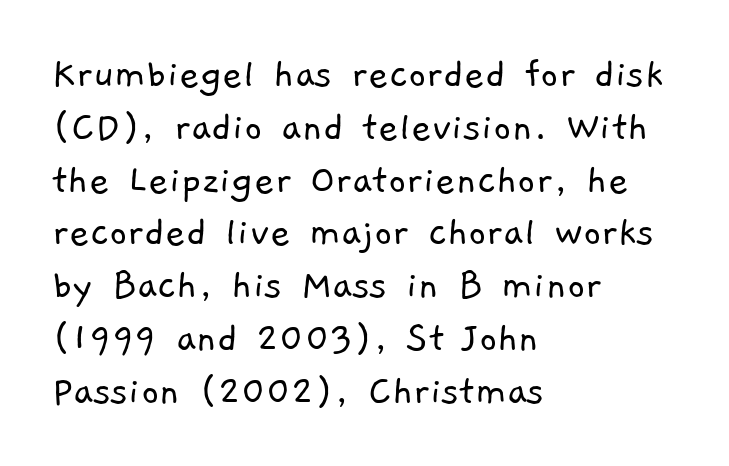
{"serif": "no", "bold": "no", "weight": "light", "width": "normal", "stroke_contrast": "low", "x_height": "medium", "monospaced": "no", "underline": "no", "align": "left", "line_spacing_ratio": 1.2, "letter_spacing": "normal", "letter_spacing_em": 0.0, "glyph_px": 44}
